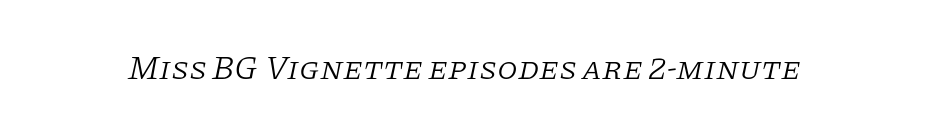
Q: Is the text bold? A: No.
Q: Is the text italic (slanted)? A: Yes, it leans right by about 11 degrees.
Q: Is the typeface a serif or a sans-serif typeface? A: Serif.
Q: Is the text underlined? A: No.
Q: Is the spacing between letters normal or unusually wide? A: Normal.
Q: Width (condensed, normal, or wide)? A: Normal.
Q: Stroke contrast? A: Low.
Q: x-height? A: Large.
Q: Monospaced? A: No.
